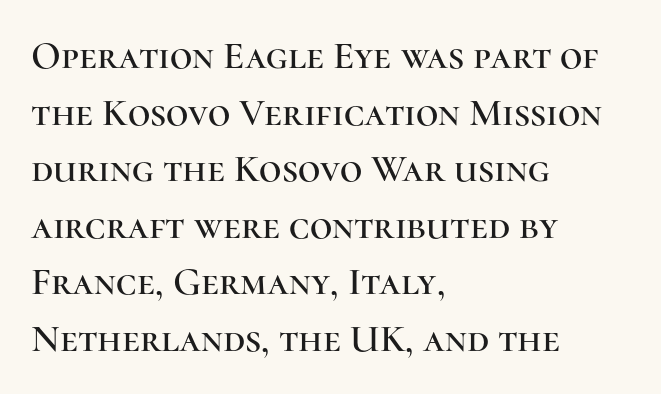
{"serif": "yes", "italic": "no", "width": "normal", "stroke_contrast": "high", "x_height": "medium", "monospaced": "no", "underline": "no", "align": "left", "line_spacing": "normal", "line_spacing_ratio": 1.45, "letter_spacing": "normal", "letter_spacing_em": 0.0, "glyph_px": 39}
